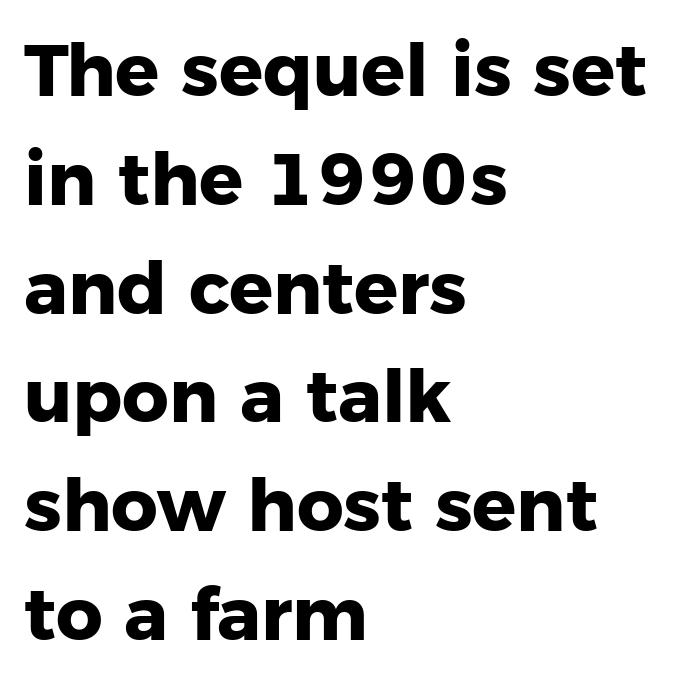
{"serif": "no", "italic": "no", "bold": "yes", "weight": "heavy", "width": "normal", "stroke_contrast": "low", "x_height": "medium", "monospaced": "no", "underline": "no", "align": "left", "line_spacing": "normal", "line_spacing_ratio": 1.49, "letter_spacing": "normal", "letter_spacing_em": 0.0, "glyph_px": 73}
